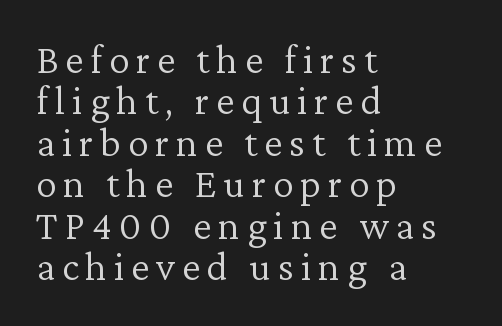
{"serif": "yes", "italic": "no", "bold": "no", "weight": "light", "width": "normal", "stroke_contrast": "low", "x_height": "medium", "monospaced": "no", "underline": "no", "align": "left", "line_spacing": "tight", "line_spacing_ratio": 1.01, "glyph_px": 41}
